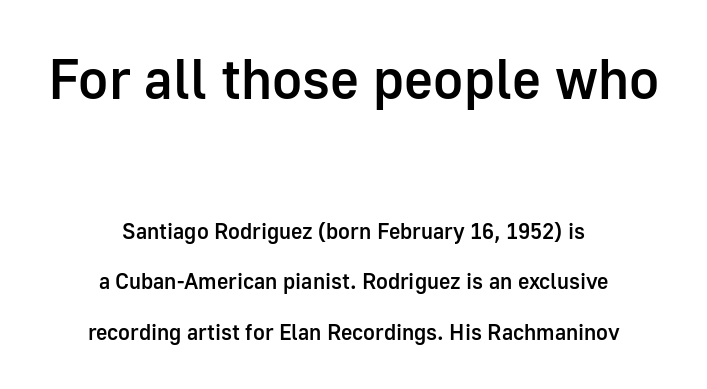
{"serif": "no", "italic": "no", "bold": "semi", "weight": "semibold", "width": "normal", "stroke_contrast": "low", "x_height": "medium", "monospaced": "no", "underline": "no", "align": "center", "line_spacing": "loose", "line_spacing_ratio": 2.29, "letter_spacing": "normal", "letter_spacing_em": 0.0, "larger_block": "first", "size_ratio": 2.55, "glyph_px": 56}
